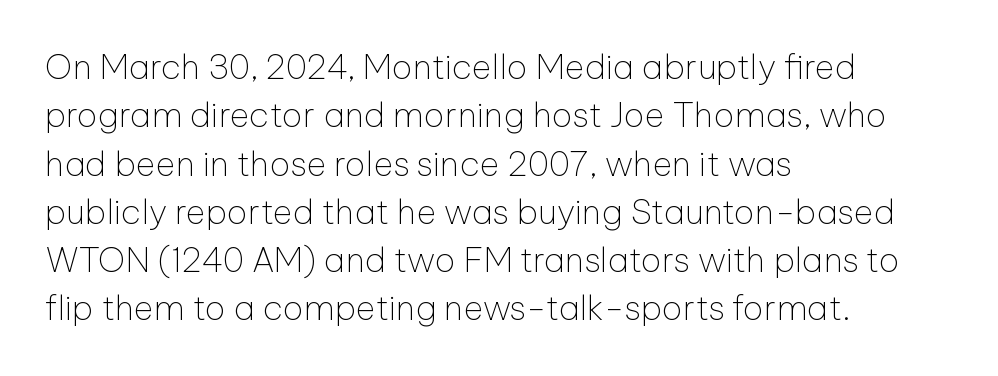
Q: Is the text bold? A: No.
Q: Is the text italic (slanted)? A: No, it is upright.
Q: Is the typeface a serif or a sans-serif typeface? A: Sans-serif.
Q: Is the text underlined? A: No.
Q: How is the paragraph aligned? A: Left-aligned.
Q: Is the spacing between letters normal or unusually wide? A: Normal.
Q: Is the spacing between lines tight, normal or loose? A: Normal.
Q: Width (condensed, normal, or wide)? A: Normal.
Q: Stroke contrast? A: Low.
Q: x-height? A: Medium.
Q: Monospaced? A: No.
